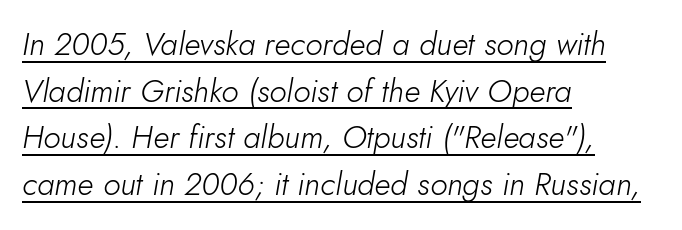
The image shows 32 px light type, italic (leaning right); set left-aligned, normal line spacing (1.46x), normal letter spacing, underlined; low stroke contrast and a small x-height.
